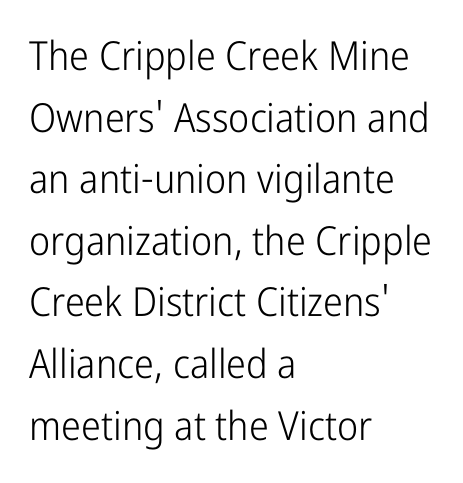
Default kerning and tracking; the words read as compact shapes. Here the designer chose a conventional face with non-uniform glyph widths. In terms of letterform style, serifs are entirely absent. Layout note: lines flush left.
